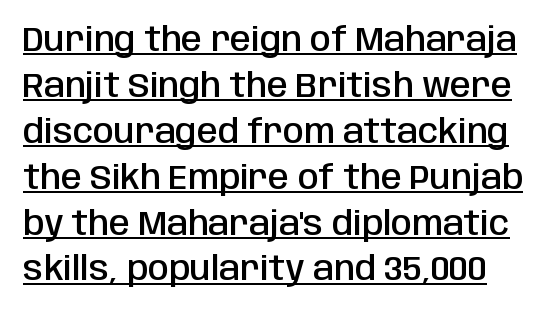
{"serif": "no", "italic": "no", "bold": "semi", "weight": "semibold", "width": "condensed", "stroke_contrast": "low", "x_height": "large", "monospaced": "no", "underline": "yes", "line_spacing": "normal", "line_spacing_ratio": 1.35, "letter_spacing": "normal", "letter_spacing_em": 0.0, "glyph_px": 34}
